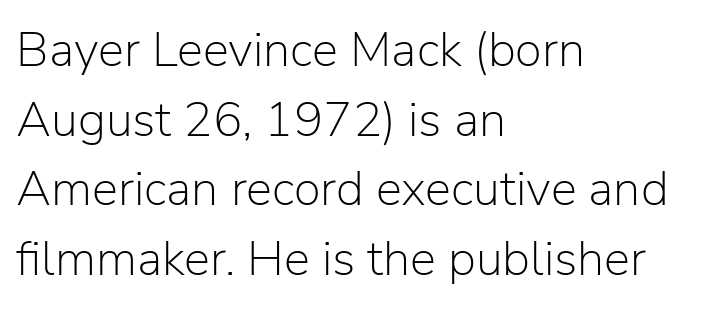
If you drew a line through each stem, it would be perfectly vertical. The vertical gap from one line to the next is medium. Standard letterfit; no display-style spreading of the glyphs. Letterform terminals end flat and unadorned throughout the passage. One-word summary of the alignment: left. Glance below the letters and you will spot only blank space.
